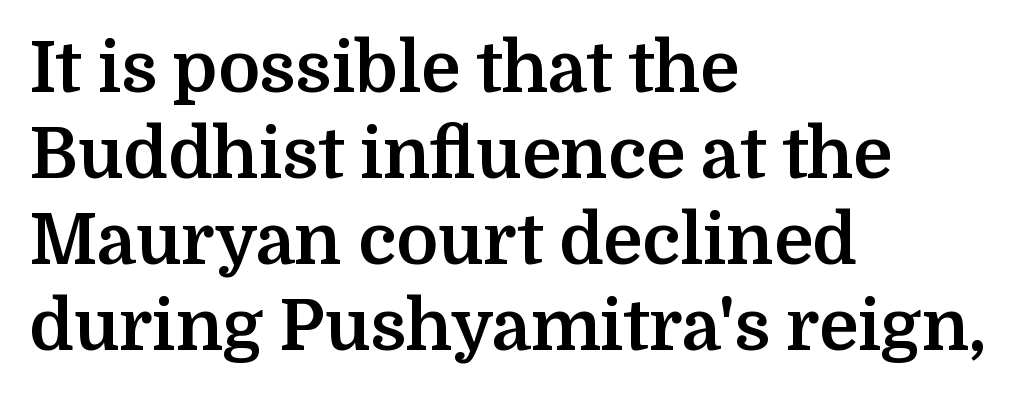
Here the designer chose a conventional face with non-uniform glyph widths. Line beginnings align vertically; line endings do not. Does the weight exceed regular? Yes, all the way to bold. No word sits above an underline. The characters display serif detailing at their extremities.
